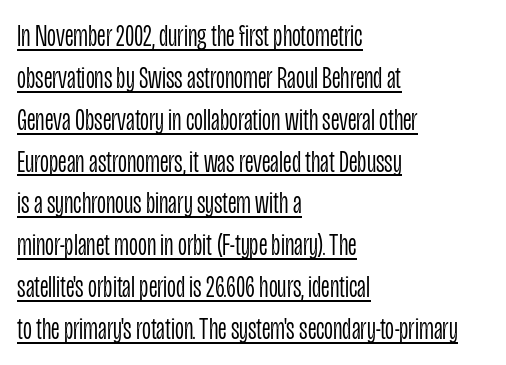
Q: Is the text bold? A: No.
Q: Is the text italic (slanted)? A: No, it is upright.
Q: Is the typeface a serif or a sans-serif typeface? A: Sans-serif.
Q: Is the text underlined? A: Yes.
Q: How is the paragraph aligned? A: Left-aligned.
Q: Is the spacing between letters normal or unusually wide? A: Normal.
Q: Is the spacing between lines tight, normal or loose? A: Normal.
Q: Width (condensed, normal, or wide)? A: Condensed.
Q: Stroke contrast? A: Low.
Q: x-height? A: Large.
Q: Monospaced? A: No.
